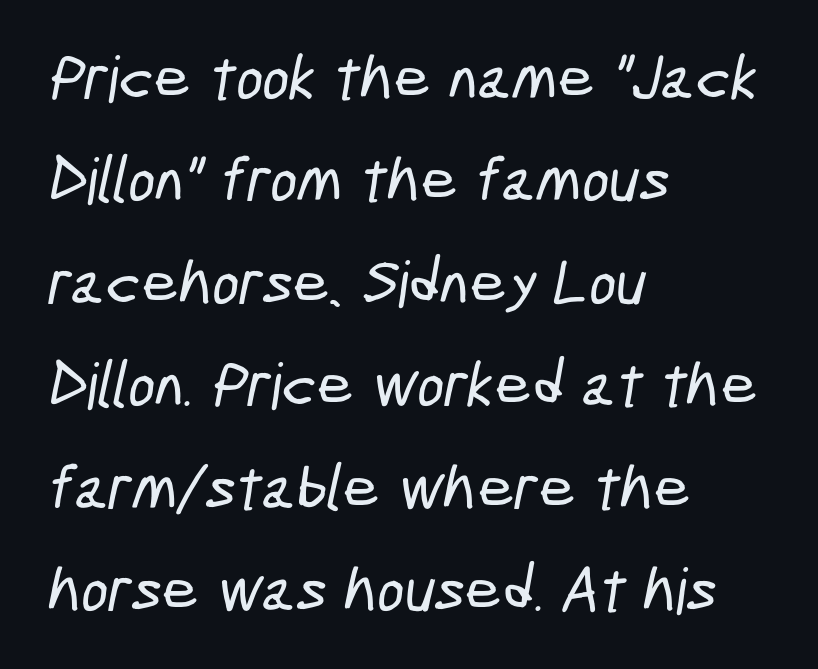
Q: Is the typeface a serif or a sans-serif typeface? A: Sans-serif.
Q: Is the text underlined? A: No.
Q: How is the paragraph aligned? A: Left-aligned.
Q: Is the spacing between letters normal or unusually wide? A: Normal.
Q: Is the spacing between lines tight, normal or loose? A: Normal.
Q: Width (condensed, normal, or wide)? A: Condensed.
Q: Stroke contrast? A: Low.
Q: x-height? A: Medium.
Q: Monospaced? A: No.
